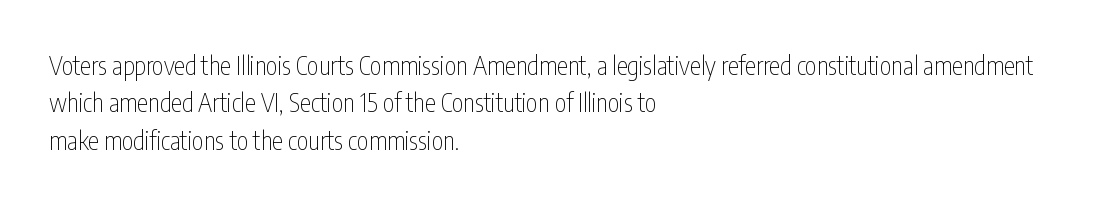
Q: Is the text bold? A: No.
Q: Is the text italic (slanted)? A: No, it is upright.
Q: Is the text underlined? A: No.
Q: How is the paragraph aligned? A: Left-aligned.
Q: Is the spacing between letters normal or unusually wide? A: Normal.
Q: Is the spacing between lines tight, normal or loose? A: Normal.
